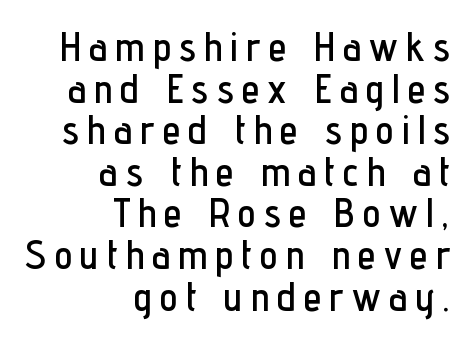
Here the glyphs are tracked loosely, breaking word shapes into spaced letters. The text was rendered using a sans face with plain stroke endings. The rendering uses natural spacing where letterforms have individual widths. Unlike italic type, these characters show no tilt at all. All the whitespace from short lines collects on the left. Regarding leading, the lines here are crowded together.
